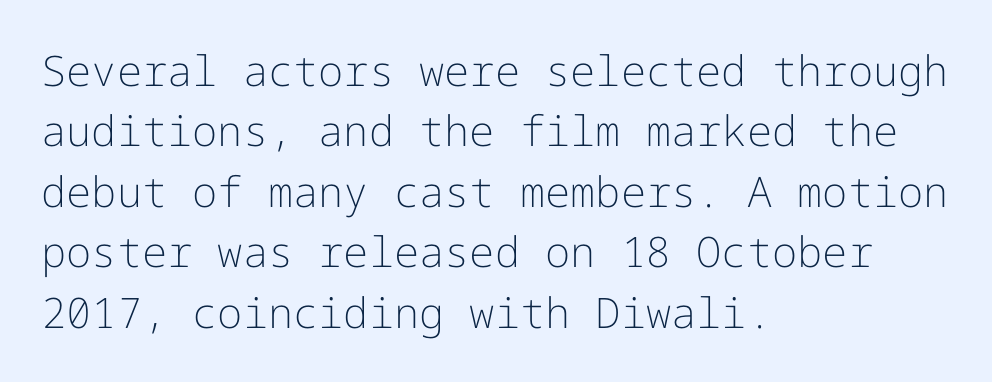
The image shows 42 px light sans-serif type, upright; set left-aligned, normal line spacing (1.44x), normal letter spacing, not underlined; low stroke contrast and a medium x-height.
